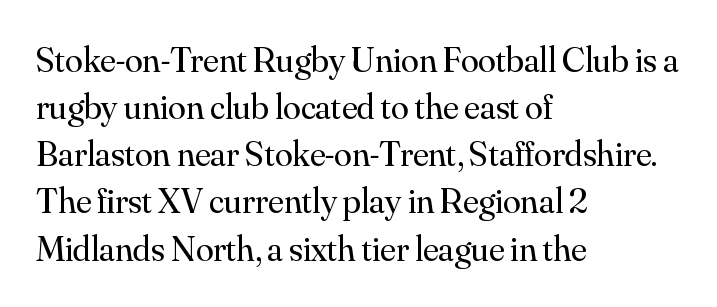
Q: Is the text bold? A: No.
Q: Is the text italic (slanted)? A: No, it is upright.
Q: Is the typeface a serif or a sans-serif typeface? A: Serif.
Q: Is the text underlined? A: No.
Q: How is the paragraph aligned? A: Left-aligned.
Q: Is the spacing between letters normal or unusually wide? A: Normal.
Q: Is the spacing between lines tight, normal or loose? A: Normal.
Q: Width (condensed, normal, or wide)? A: Normal.
Q: Stroke contrast? A: Medium.
Q: x-height? A: Small.
Q: Monospaced? A: No.
